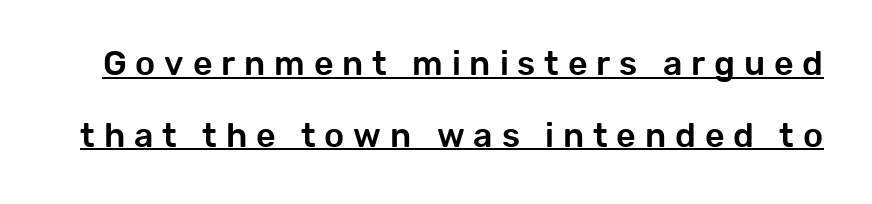
Here the glyphs are tracked loosely, breaking word shapes into spaced letters. Beneath each row of characters lies a ruled line. A roman cut, with each character standing at attention. A typesetter would label this face a sans. Notice the wide empty band between every row — that's loose leading.
